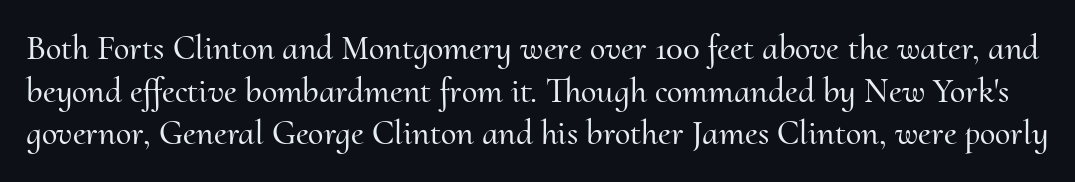
{"serif": "yes", "italic": "no", "width": "normal", "stroke_contrast": "medium", "x_height": "small", "monospaced": "no", "underline": "no", "line_spacing_ratio": 1.22, "letter_spacing": "normal", "letter_spacing_em": 0.0, "glyph_px": 35}
